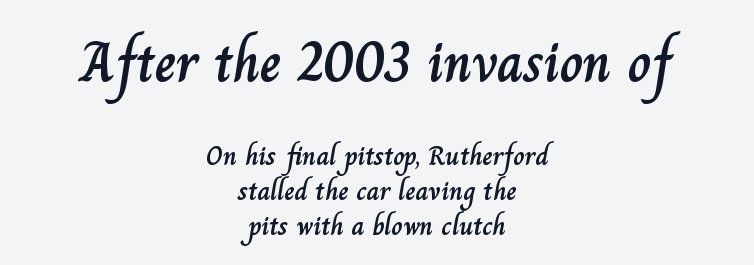
Caption: upper text group enlarged, lower text group reduced. The passage shown has conventional tracking throughout. Teacher's note: observe the equal gaps on both sides — that is centered alignment. The specimen omits any rule beneath the text block's lines.
